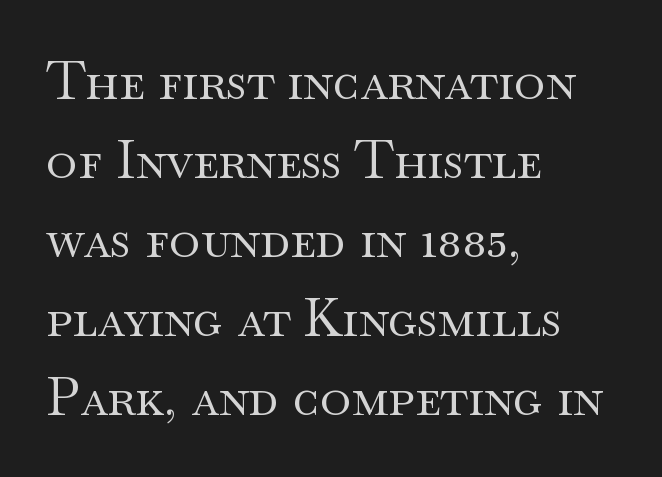
{"serif": "yes", "italic": "no", "bold": "no", "weight": "regular", "width": "wide", "stroke_contrast": "medium", "x_height": "small", "monospaced": "no", "underline": "no", "align": "left", "line_spacing": "normal", "line_spacing_ratio": 1.49, "letter_spacing": "normal", "letter_spacing_em": 0.0, "glyph_px": 53}
